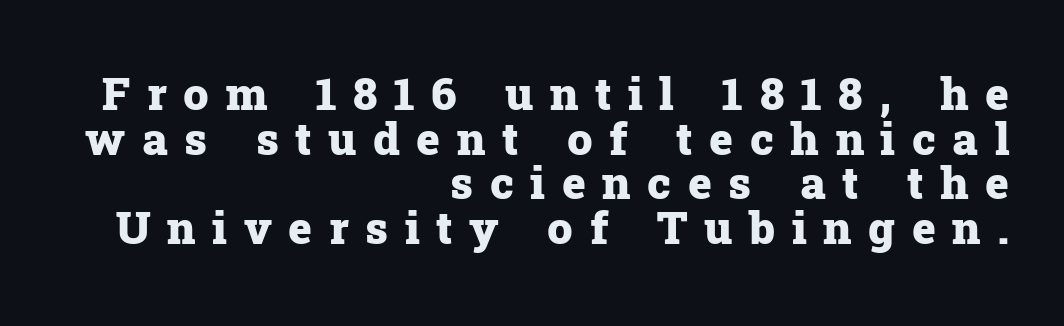
The leading is snug, giving the passage a crowded texture. The ragged edge is on the left, which tells us the setting is flush right. The type is letterspaced generously, with wide tracking. The strip under each line holds only bare page. Is this a fixed-width face? No — the glyphs have proportional, varying widths. Stroke terminals: seriffed.
